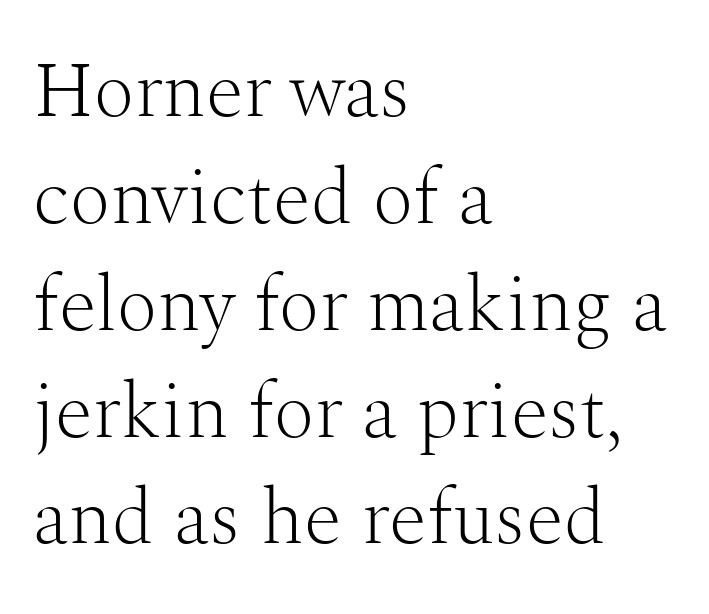
The image shows 78 px light serif type, upright; set left-aligned, normal line spacing (1.37x), normal letter spacing, not underlined; medium stroke contrast and a medium x-height.
